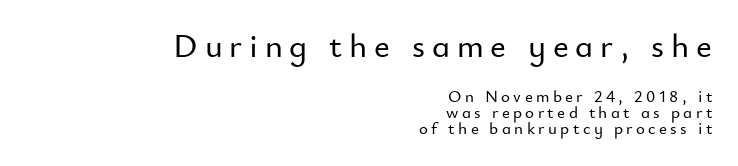
Letters rest on an invisible, unmarked baseline. Each letter keeps its own natural width here, so spacing adapts to shape. The type sits square on the baseline with zero lean. Large over small — that's the arrangement of the two blocks here. The rendering inserts visible extra space after every character. Students, observe: this is what under-led, compact text looks like.
